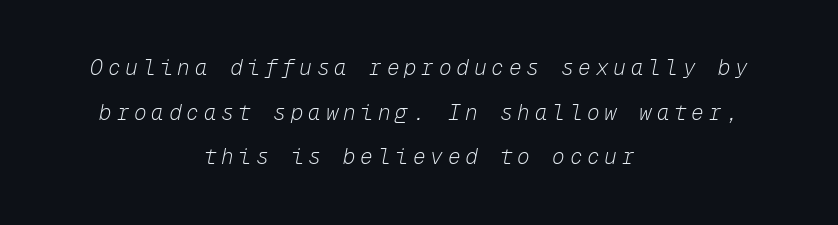
The rendering applies a slant to the glyphs. The passage shown has open, widely tracked lettering throughout. Vertical stems look standard width or narrower in stroke. Any mark beneath the type? The region is blank. Successive baselines arrive slowly, with a big drop between each.
